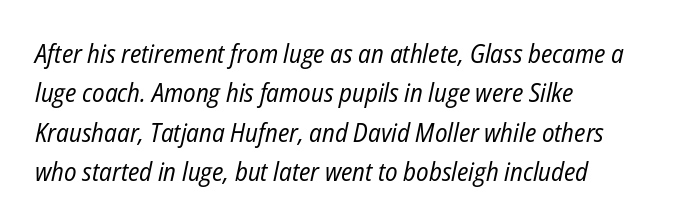
The image shows 26 px text type, italic (leaning right); set left-aligned, normal line spacing (1.51x), normal letter spacing, not underlined.
